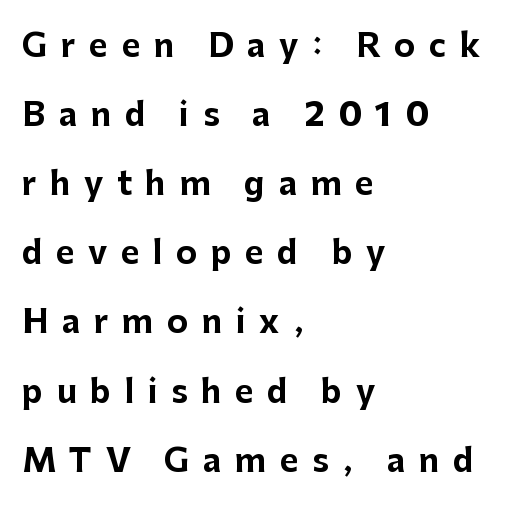
The image shows 32 px bold sans-serif type, upright; set left-aligned, loose line spacing (2.16x), unusually wide letter spacing (+0.42 em), not underlined; low stroke contrast and a medium x-height.
